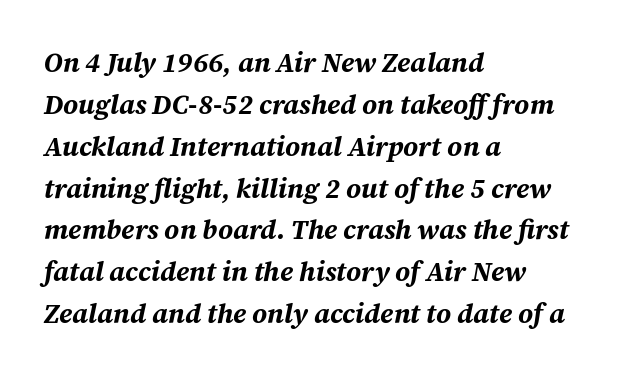
Q: Is the text bold? A: Yes.
Q: Is the text italic (slanted)? A: Yes, it leans right by about 12 degrees.
Q: Is the text underlined? A: No.
Q: How is the paragraph aligned? A: Left-aligned.
Q: Is the spacing between letters normal or unusually wide? A: Normal.
Q: Is the spacing between lines tight, normal or loose? A: Normal.
